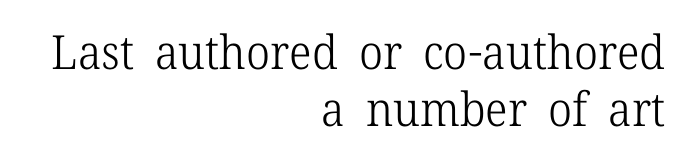
Q: Is the text bold? A: No.
Q: Is the text italic (slanted)? A: No, it is upright.
Q: Is the typeface a serif or a sans-serif typeface? A: Serif.
Q: Is the text underlined? A: No.
Q: How is the paragraph aligned? A: Right-aligned.
Q: Is the spacing between letters normal or unusually wide? A: Normal.
Q: Width (condensed, normal, or wide)? A: Normal.
Q: Stroke contrast? A: Low.
Q: x-height? A: Medium.
Q: Monospaced? A: No.
